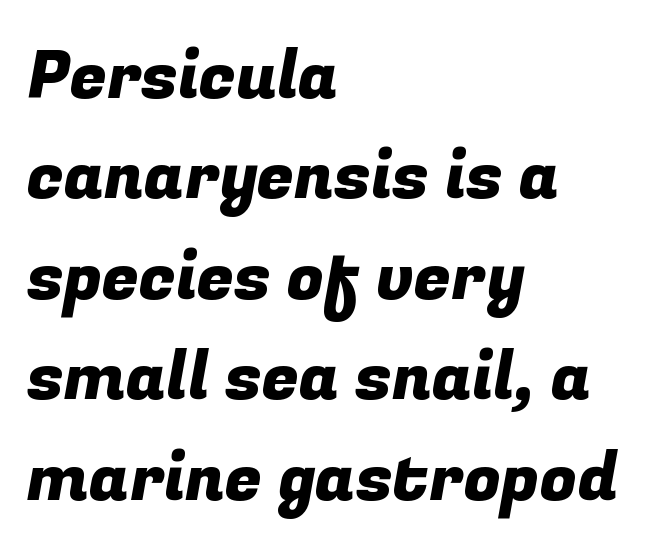
Spacing verdict: proportional, widths tailored to each character. Unmarked baselines from the first word to the last. These lines are set flush left with a ragged right edge. Is the letter spacing exaggerated? No — it looks like the ordinary default. Vertical spacing — default. Serifs: no, the terminals of the letterforms are clean.
